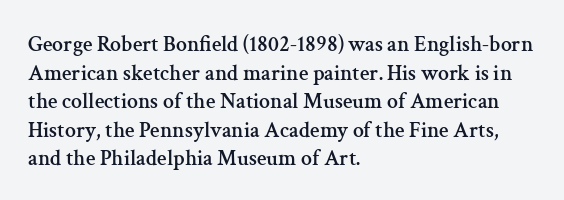
Q: Is the text italic (slanted)? A: No, it is upright.
Q: Is the text underlined? A: No.
Q: How is the paragraph aligned? A: Left-aligned.
Q: Is the spacing between letters normal or unusually wide? A: Normal.
Q: Is the spacing between lines tight, normal or loose? A: Normal.
